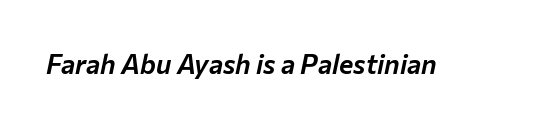
Q: Is the text italic (slanted)? A: Yes, it leans right by about 12 degrees.
Q: Is the text underlined? A: No.
Q: Is the spacing between letters normal or unusually wide? A: Normal.
